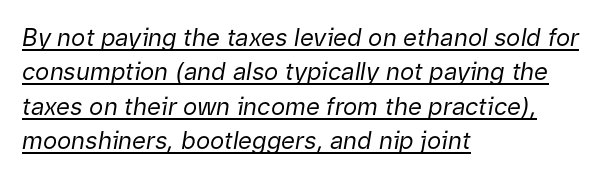
No heavy texture on the line: the type isn't bold. It's the slanting kind of type. The type is set solid horizontally, with unmodified tracking. The paragraph shown leans on its left margin. The rows are spaced the way most documents space them. The sample's only ornament is a line tracing under the words.
